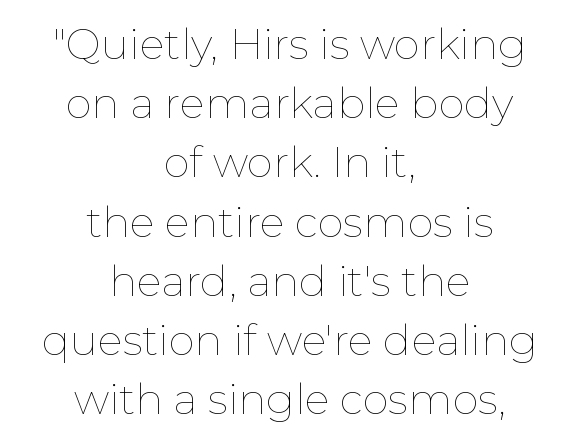
These glyphs show unthickened strokes, regular width or finer. This rendering uses center alignment, leaving both contours irregular but symmetric. Note the varied advance widths — an 'i' is clearly narrower than an 'm'. The vertical gap from one line to the next is medium.
